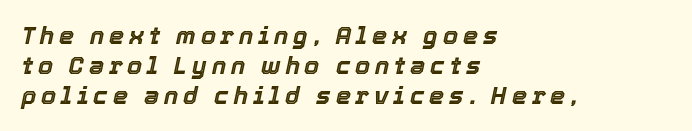
Every character sits at an angle, as italics do. Each word looks stretched out because of the extra space between its letters. Every row of glyphs begins at an identical x-position on the left. Descenders are the only things crossing below the line.
